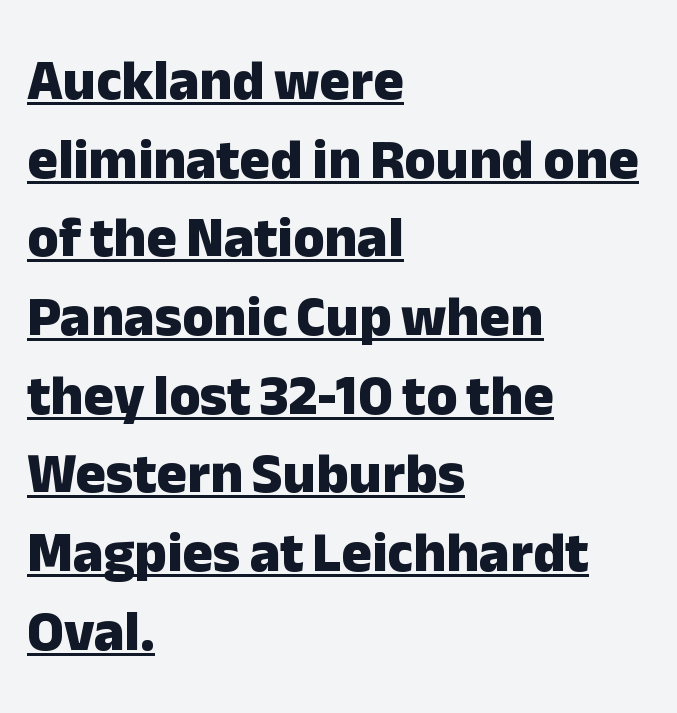
Q: Is the text bold? A: Yes.
Q: Is the text italic (slanted)? A: No, it is upright.
Q: Is the typeface a serif or a sans-serif typeface? A: Sans-serif.
Q: Is the text underlined? A: Yes.
Q: How is the paragraph aligned? A: Left-aligned.
Q: Is the spacing between letters normal or unusually wide? A: Normal.
Q: Is the spacing between lines tight, normal or loose? A: Normal.
Q: Width (condensed, normal, or wide)? A: Normal.
Q: Stroke contrast? A: Low.
Q: x-height? A: Medium.
Q: Monospaced? A: No.
